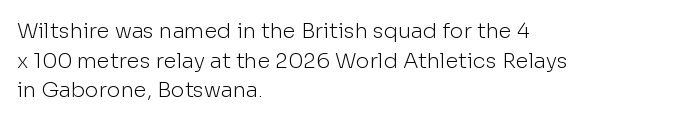
The image shows 21 px text type, upright; set left-aligned, normal line spacing (1.41x), normal letter spacing, not underlined.
